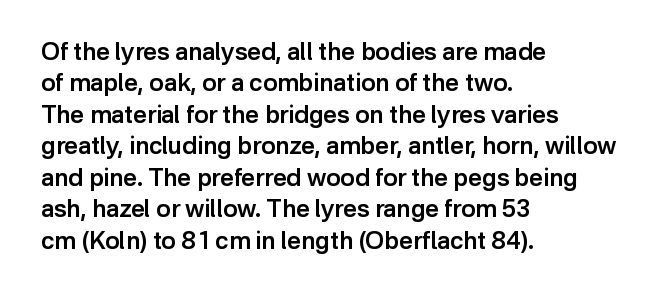
Q: Is the text bold? A: Semi-bold.
Q: Is the text italic (slanted)? A: No, it is upright.
Q: Is the text underlined? A: No.
Q: How is the paragraph aligned? A: Left-aligned.
Q: Is the spacing between letters normal or unusually wide? A: Normal.
Q: Is the spacing between lines tight, normal or loose? A: Normal.
